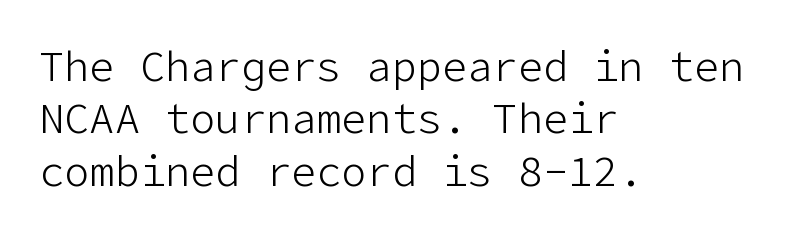
{"serif": "no", "italic": "no", "bold": "no", "weight": "light", "width": "normal", "stroke_contrast": "low", "x_height": "medium", "underline": "no", "align": "left", "line_spacing": "normal", "line_spacing_ratio": 1.25, "letter_spacing": "normal", "letter_spacing_em": 0.0, "glyph_px": 42}
